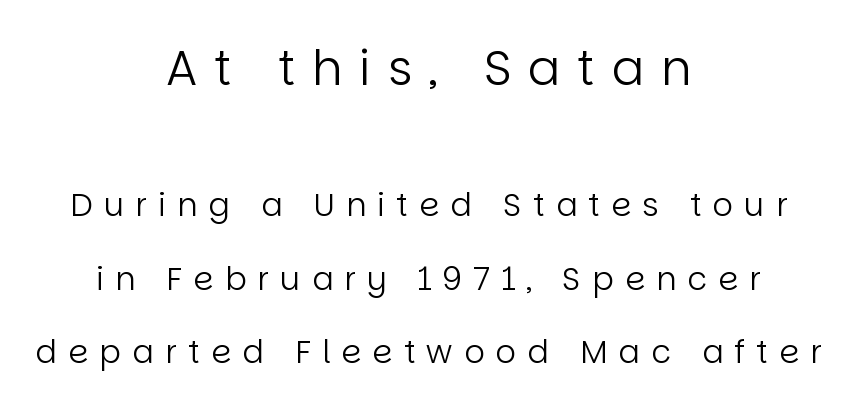
{"serif": "no", "italic": "no", "bold": "no", "weight": "regular", "width": "normal", "stroke_contrast": "low", "x_height": "large", "monospaced": "no", "underline": "no", "align": "center", "line_spacing": "loose", "line_spacing_ratio": 2.29, "letter_spacing": "wide", "letter_spacing_em": 0.35, "larger_block": "first", "size_ratio": 1.5, "glyph_px": 48}
